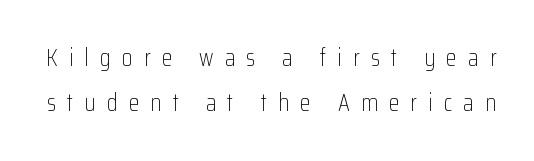
Weight: in the light-to-regular range. The tracking jumps out immediately: characters are airy and widely separated. Plain, unruled lines of type. Is there any slant? The stems are plumb.
